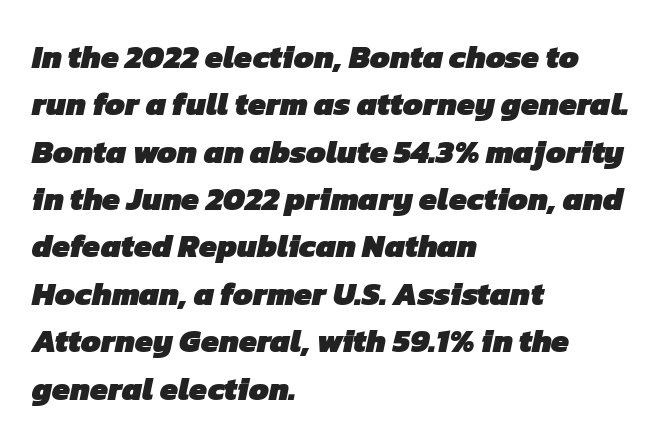
{"serif": "no", "bold": "yes", "weight": "heavy", "width": "normal", "stroke_contrast": "low", "x_height": "medium", "monospaced": "no", "underline": "no", "align": "left", "line_spacing": "normal", "line_spacing_ratio": 1.48, "letter_spacing": "normal", "letter_spacing_em": 0.0, "glyph_px": 32}
